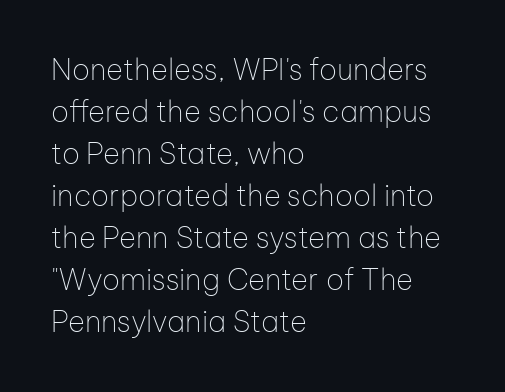
Q: Is the text bold? A: No.
Q: Is the text italic (slanted)? A: No, it is upright.
Q: Is the typeface a serif or a sans-serif typeface? A: Sans-serif.
Q: Is the text underlined? A: No.
Q: How is the paragraph aligned? A: Left-aligned.
Q: Is the spacing between letters normal or unusually wide? A: Normal.
Q: Is the spacing between lines tight, normal or loose? A: Normal.
Q: Width (condensed, normal, or wide)? A: Normal.
Q: Stroke contrast? A: Low.
Q: x-height? A: Medium.
Q: Monospaced? A: No.
